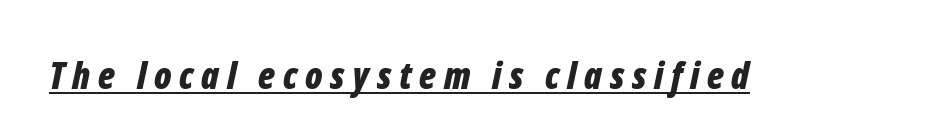
{"italic": "yes", "lean": "right", "slant_degrees": 12, "bold": "yes", "weight": "bold", "width": "condensed", "stroke_contrast": "low", "x_height": "medium", "monospaced": "no", "underline": "yes", "letter_spacing": "wide", "letter_spacing_em": 0.21, "glyph_px": 37}
